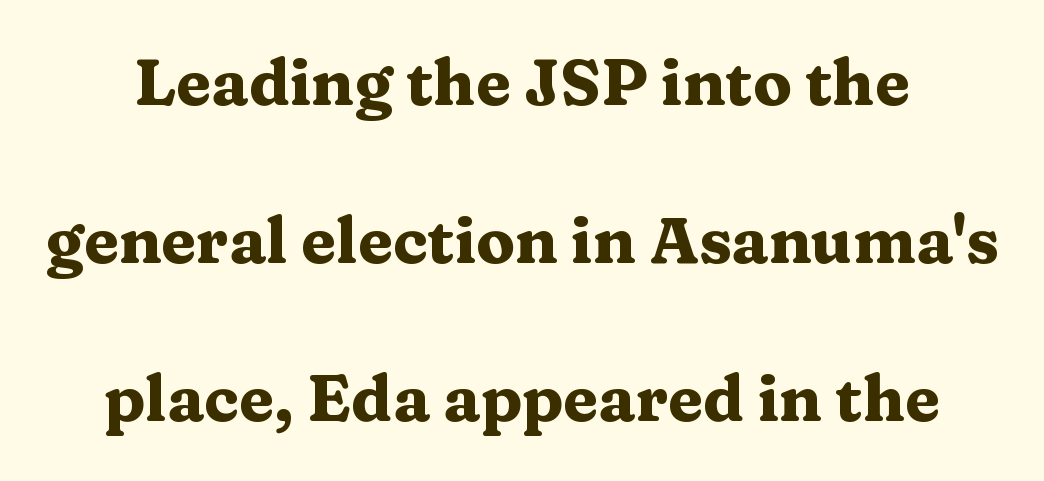
Q: Is the text bold? A: Yes.
Q: Is the text italic (slanted)? A: No, it is upright.
Q: Is the typeface a serif or a sans-serif typeface? A: Serif.
Q: Is the text underlined? A: No.
Q: Is the spacing between letters normal or unusually wide? A: Normal.
Q: Is the spacing between lines tight, normal or loose? A: Loose.
Q: Width (condensed, normal, or wide)? A: Wide.
Q: Stroke contrast? A: Medium.
Q: x-height? A: Medium.
Q: Monospaced? A: No.
